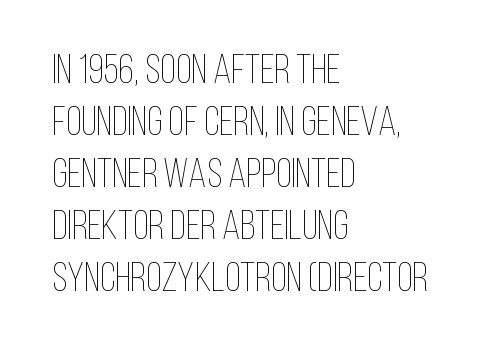
{"italic": "no", "bold": "no", "weight": "thin", "width": "condensed", "stroke_contrast": "low", "x_height": "large", "monospaced": "no", "underline": "no", "align": "left", "line_spacing": "normal", "line_spacing_ratio": 1.27, "letter_spacing": "normal", "letter_spacing_em": 0.0, "glyph_px": 41}
